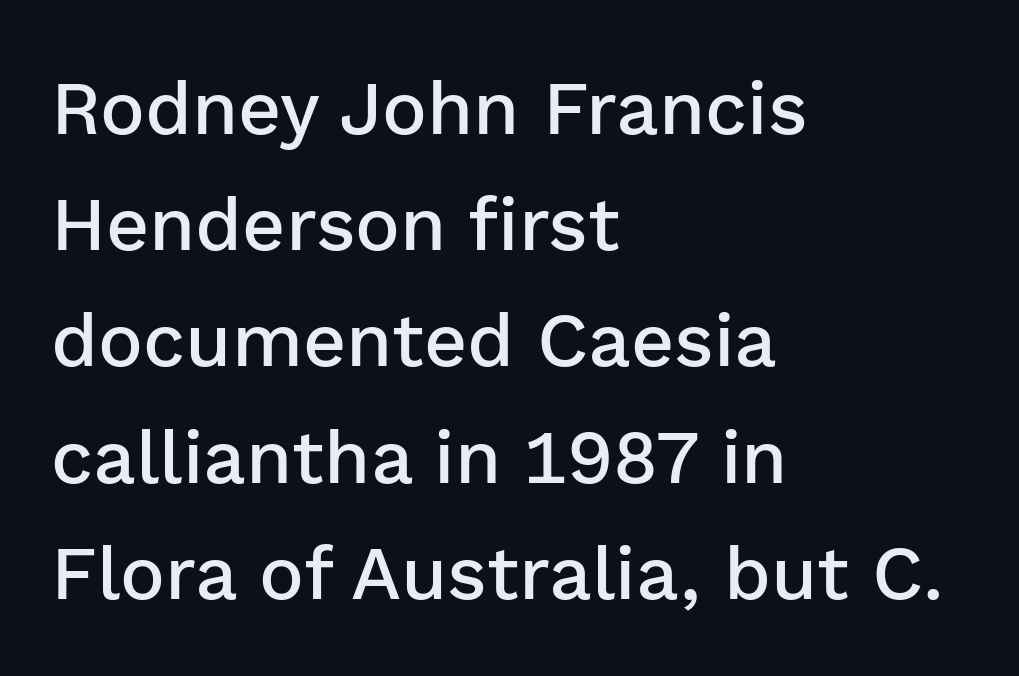
Q: Is the text bold? A: Semi-bold.
Q: Is the text italic (slanted)? A: No, it is upright.
Q: Is the typeface a serif or a sans-serif typeface? A: Sans-serif.
Q: Is the text underlined? A: No.
Q: How is the paragraph aligned? A: Left-aligned.
Q: Is the spacing between letters normal or unusually wide? A: Normal.
Q: Is the spacing between lines tight, normal or loose? A: Normal.
Q: Width (condensed, normal, or wide)? A: Normal.
Q: Stroke contrast? A: Low.
Q: x-height? A: Medium.
Q: Monospaced? A: No.
